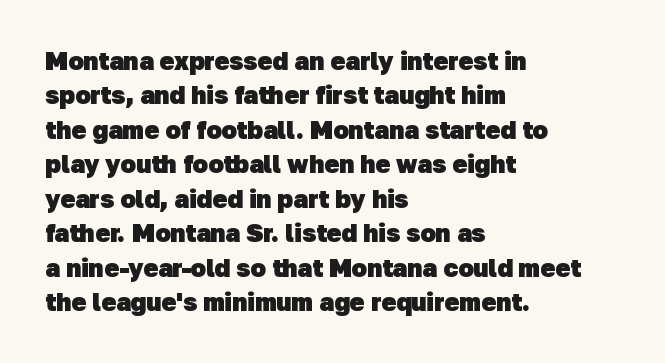
{"bold": "yes", "underline": "no", "align": "left", "line_spacing": "normal", "line_spacing_ratio": 1.38, "letter_spacing": "normal", "letter_spacing_em": 0.0, "glyph_px": 25}
